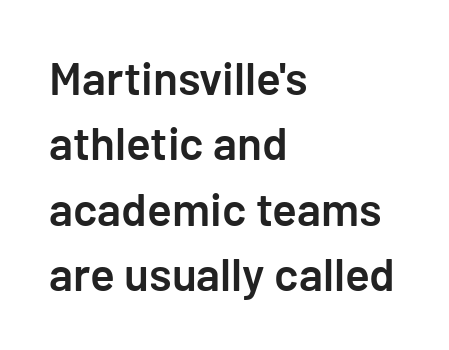
Short note: letters normally spaced. Regular leading. Is there any slant? The stems are plumb. Check the space under the baseline: it is left empty.
